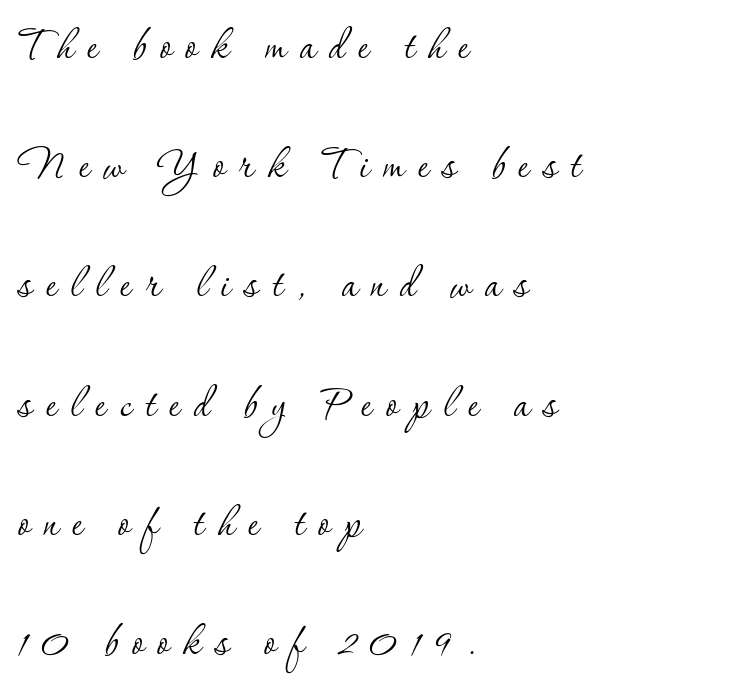
{"serif": "yes", "bold": "no", "weight": "thin", "width": "normal", "stroke_contrast": "low", "x_height": "small", "monospaced": "no", "underline": "no", "align": "left", "line_spacing": "loose", "line_spacing_ratio": 2.25, "letter_spacing": "wide", "letter_spacing_em": 0.26, "glyph_px": 53}
